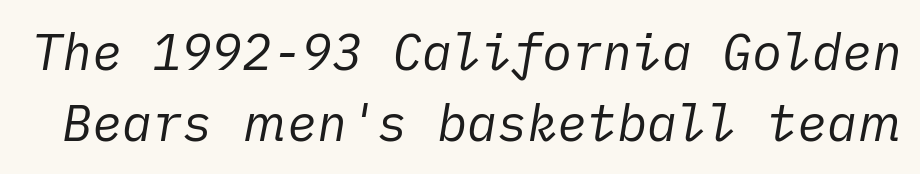
{"italic": "yes", "lean": "right", "slant_degrees": 10, "bold": "no", "weight": "regular", "width": "normal", "stroke_contrast": "low", "x_height": "medium", "underline": "no", "line_spacing": "normal", "line_spacing_ratio": 1.43, "letter_spacing": "normal", "letter_spacing_em": 0.0, "glyph_px": 50}
